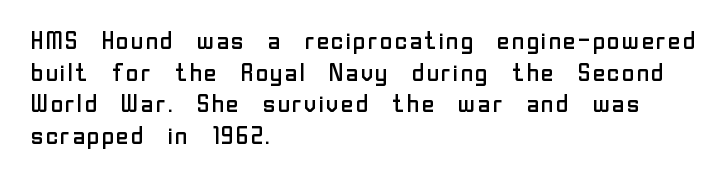
{"italic": "no", "bold": "no", "underline": "no", "align": "left", "line_spacing": "normal", "line_spacing_ratio": 1.27, "letter_spacing": "normal", "letter_spacing_em": 0.0, "glyph_px": 25}
